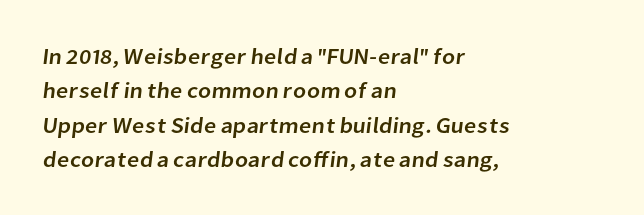
Every row of glyphs begins at an identical x-position on the left. Spacing between characters is what you'd get straight out of the box. Honestly, there is no underline to notice here at all. Regular leading.
